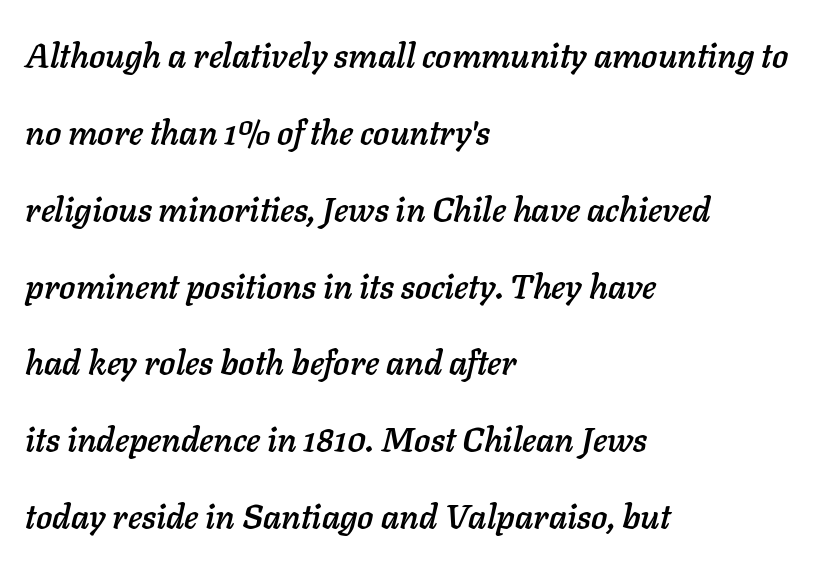
Q: Is the text italic (slanted)? A: Yes, it leans right by about 11 degrees.
Q: Is the text underlined? A: No.
Q: How is the paragraph aligned? A: Left-aligned.
Q: Is the spacing between letters normal or unusually wide? A: Normal.
Q: Is the spacing between lines tight, normal or loose? A: Loose.
Q: Width (condensed, normal, or wide)? A: Normal.
Q: Stroke contrast? A: Low.
Q: x-height? A: Medium.
Q: Monospaced? A: No.
